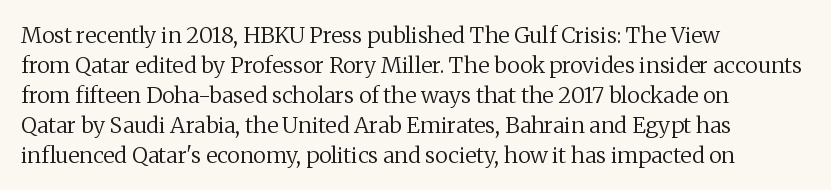
Q: Is the text bold? A: No.
Q: Is the text italic (slanted)? A: No, it is upright.
Q: Is the text underlined? A: No.
Q: How is the paragraph aligned? A: Left-aligned.
Q: Is the spacing between letters normal or unusually wide? A: Normal.
Q: Is the spacing between lines tight, normal or loose? A: Normal.
